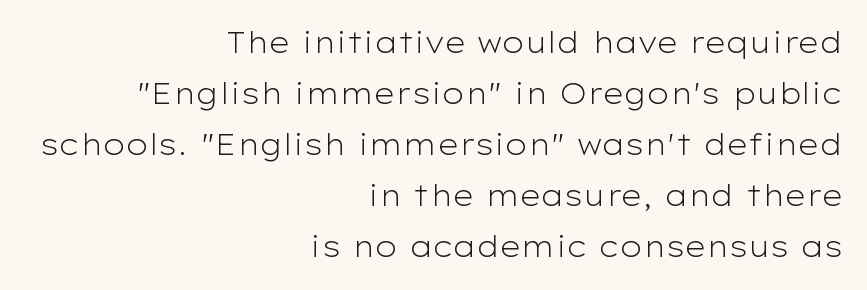
{"serif": "no", "italic": "no", "bold": "no", "weight": "light", "width": "wide", "stroke_contrast": "low", "x_height": "medium", "monospaced": "no", "underline": "no", "align": "right", "line_spacing_ratio": 1.76, "letter_spacing": "normal", "letter_spacing_em": 0.0, "glyph_px": 29}
